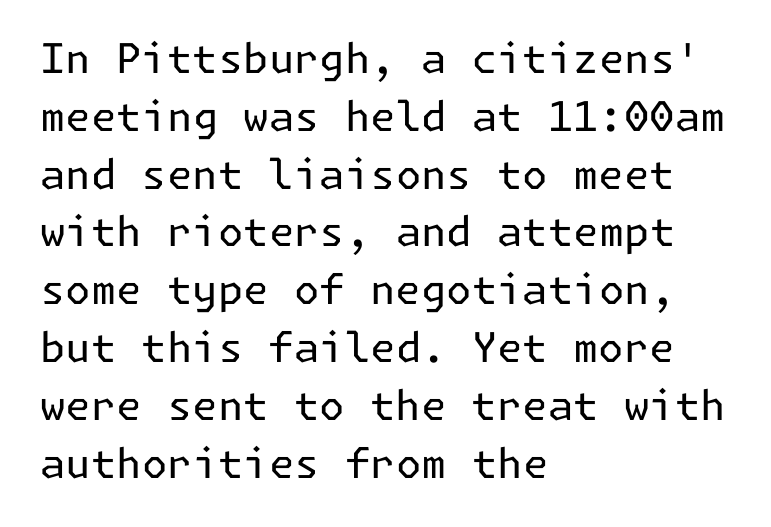
Upright lettering throughout. This is sans-serif lettering, the kind often seen on screens and signage. Is the stroke heavy? The answer is a plain regular-or-lighter. Honestly, the letter spacing is just normal — you wouldn't notice it. Just letters on the line, the space beneath them empty.
